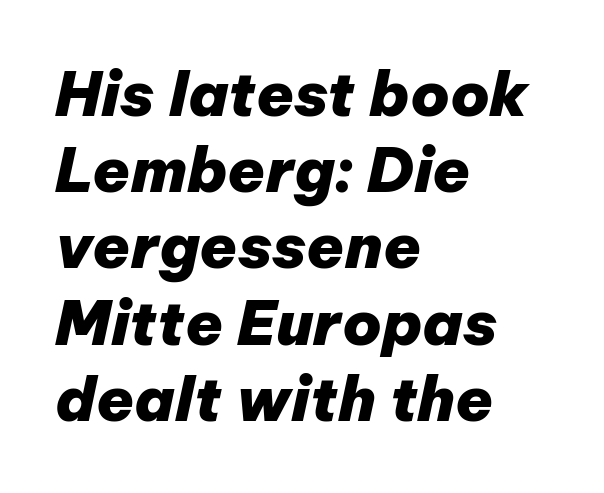
The image shows 61 px heavy type, italic (leaning right); set left-aligned, normal line spacing (1.25x), normal letter spacing, not underlined; low stroke contrast and a medium x-height.
